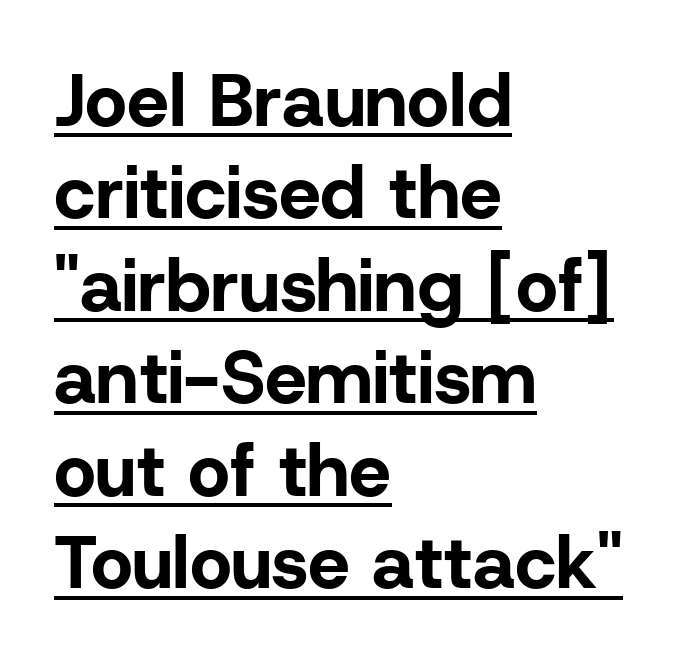
{"serif": "no", "italic": "no", "bold": "yes", "weight": "bold", "width": "normal", "stroke_contrast": "low", "x_height": "medium", "monospaced": "no", "underline": "yes", "align": "left", "line_spacing": "normal", "line_spacing_ratio": 1.25, "letter_spacing": "normal", "letter_spacing_em": 0.0, "glyph_px": 74}
